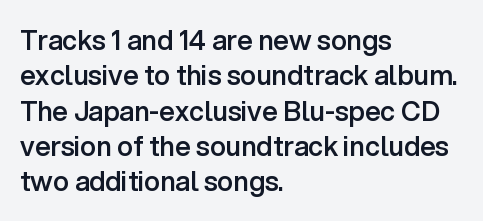
Nobody drew a line under any word here. In terms of leading, this rendering sits right in the middle. Typographic density is moderately raised because the face is semibold. Standard letterfit; no display-style spreading of the glyphs. The text block is weighted toward the left margin, trailing off unevenly rightward. The lettering stays uniformly vertical, giving the passage a roman look.
